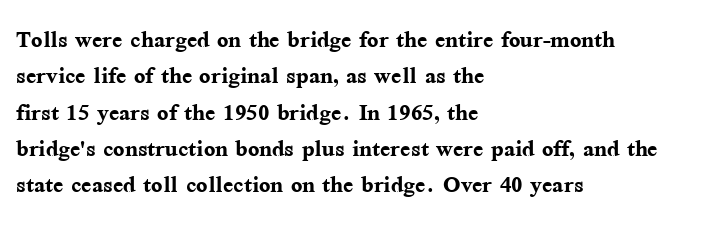
The image shows 30 px semibold serif type, upright; set left-aligned, line spacing 1.21x, normal letter spacing, not underlined; medium stroke contrast and a medium x-height.
